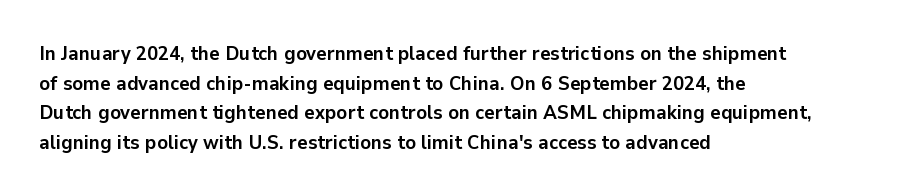
Q: Is the text bold? A: Yes.
Q: Is the text italic (slanted)? A: No, it is upright.
Q: Is the text underlined? A: No.
Q: How is the paragraph aligned? A: Left-aligned.
Q: Is the spacing between letters normal or unusually wide? A: Normal.
Q: Is the spacing between lines tight, normal or loose? A: Normal.
